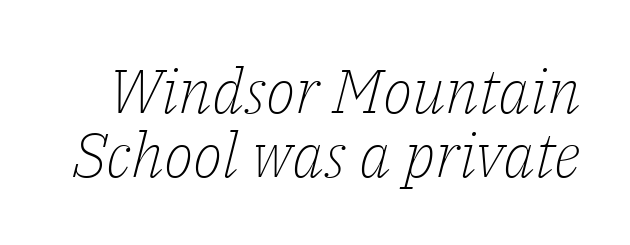
Slanted lettering throughout. You could not count columns in this text — the font is proportionally spaced. A serif font was chosen for this passage. The weight would be labelled regular, book, light, or lighter still. The block of text is dense from top to bottom, with scant space between rows.
